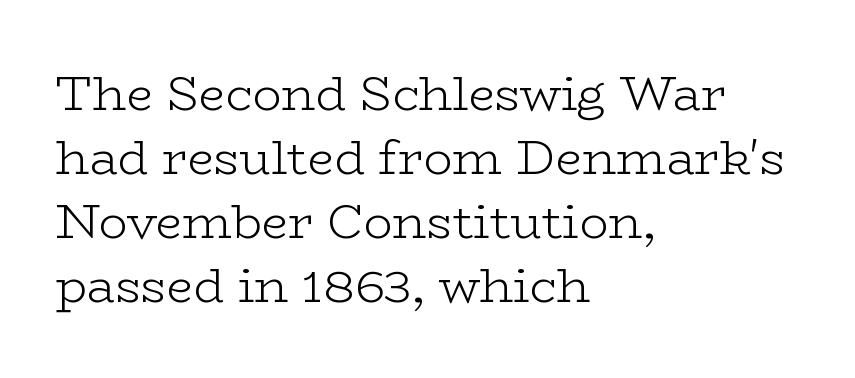
A bare baseline throughout the passage. How are the letters spaced? Ordinarily, with no added tracking. Compared with a centered layout, this one pins lines to the left instead. Looks like regular typesetting: each glyph gets only the width it needs.
